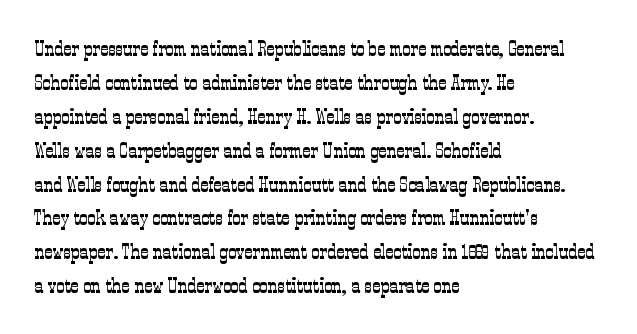
Q: Is the text bold? A: No.
Q: Is the text italic (slanted)? A: No, it is upright.
Q: Is the text underlined? A: No.
Q: How is the paragraph aligned? A: Left-aligned.
Q: Is the spacing between letters normal or unusually wide? A: Normal.
Q: Is the spacing between lines tight, normal or loose? A: Normal.
